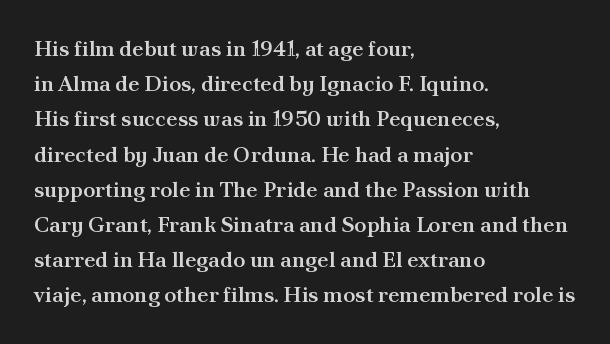
The image shows 22 px text type, upright; set left-aligned, normal line spacing (1.6x), normal letter spacing, not underlined.
